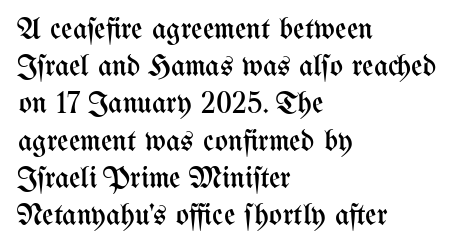
Summary of weight: not heavy and not bold. The paragraph has a hard left edge and a soft right edge. Characters follow at the spacing the type designer built in. Lines of text with bare space underneath. A typesetter would call this proportional, since set widths differ per character.
